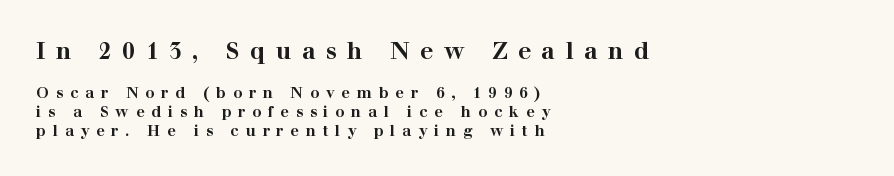
The image shows 23 px bold type, upright; set left-aligned, normal line spacing (1.25x), unusually wide letter spacing (+0.46 em), not underlined; the first (top) block is 1.53x larger.
